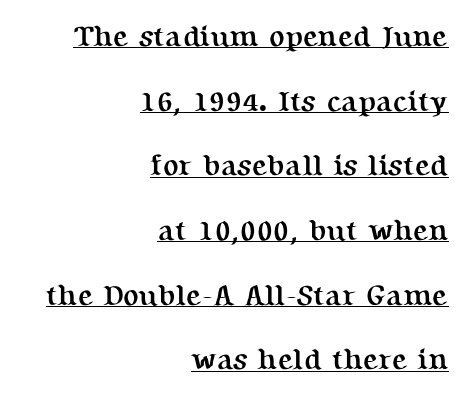
{"serif": "yes", "italic": "no", "bold": "yes", "weight": "semibold", "width": "normal", "stroke_contrast": "medium", "x_height": "medium", "monospaced": "no", "underline": "yes", "align": "right", "line_spacing": "loose", "line_spacing_ratio": 2.23, "letter_spacing": "normal", "letter_spacing_em": 0.0, "glyph_px": 29}
